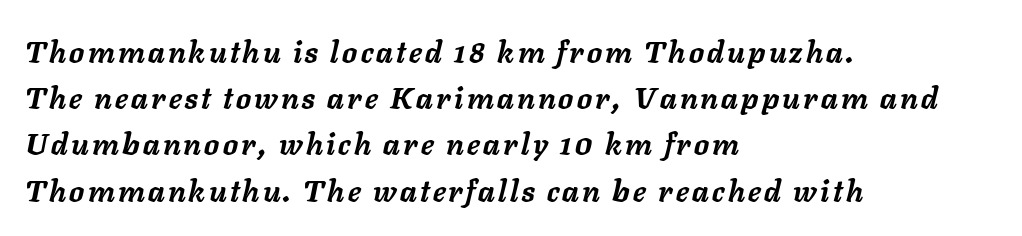
The image shows 30 px semibold type, italic (leaning right); set left-aligned, normal line spacing (1.54x), not underlined; low stroke contrast and a medium x-height.
